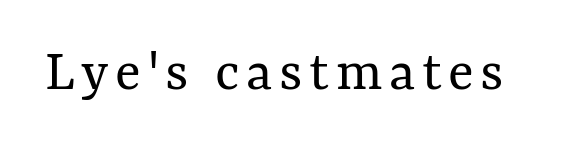
Glance below the letters and you will spot only blank space. Every stem runs plumb, perpendicular to the baseline. A typesetter would call this proportional, since set widths differ per character. Stems here are at most as thick as an everyday book face.
